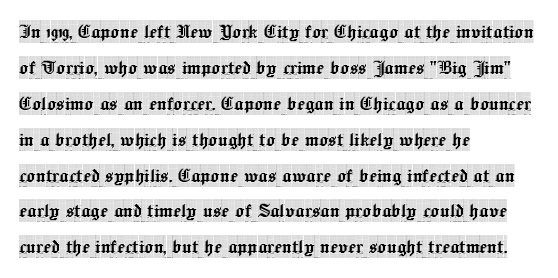
The passage shown has conventional tracking throughout. The axis of the letterforms is exactly vertical. In CSS terms this would be text-align: left. The area under the type is left untouched.
